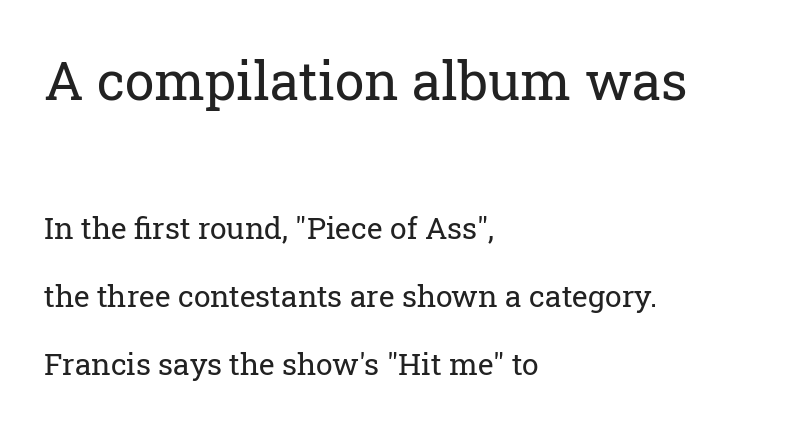
Here the glyphs are tracked normally, forming tight word shapes. No heavy texture on the line: the type isn't bold. The typography opts for an upright posture over an oblique one. Line spacing here is loose. Each letter keeps its own natural width here, so spacing adapts to shape. Bigger letters appear in the top chunk; the bottom chunk is reduced.
